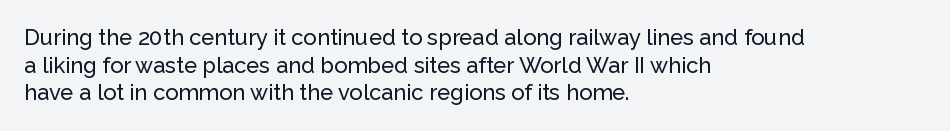
The image shows 22 px text type, upright; set left-aligned, normal line spacing (1.26x), normal letter spacing, not underlined.
